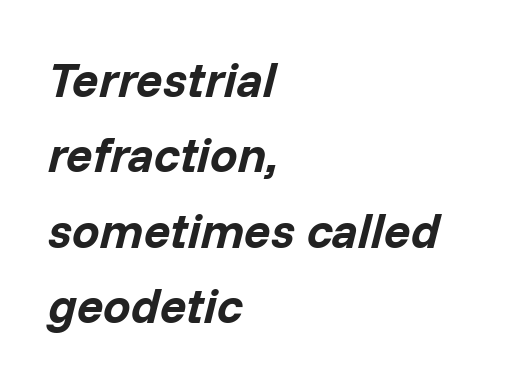
The compositor pushed each line to the left boundary. What's the leading like? Ordinary, nothing unusual. You could not count columns in this text — the font is proportionally spaced. Style check: oblique. The letterforms sit shoulder to shoulder at normal distance.
